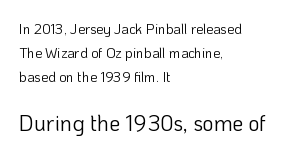
The image shows 22 px text type, upright; set left-aligned, normal line spacing (1.7x), normal letter spacing, not underlined; the second (bottom) block is 1.57x larger.
